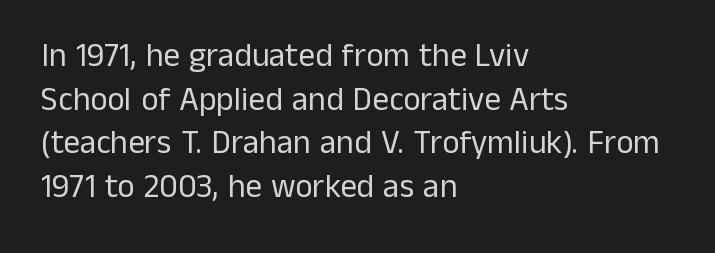
{"serif": "no", "italic": "no", "bold": "no", "weight": "regular", "width": "normal", "stroke_contrast": "low", "x_height": "medium", "monospaced": "no", "underline": "no", "align": "left", "line_spacing": "normal", "line_spacing_ratio": 1.32, "letter_spacing": "normal", "letter_spacing_em": 0.0, "glyph_px": 33}
